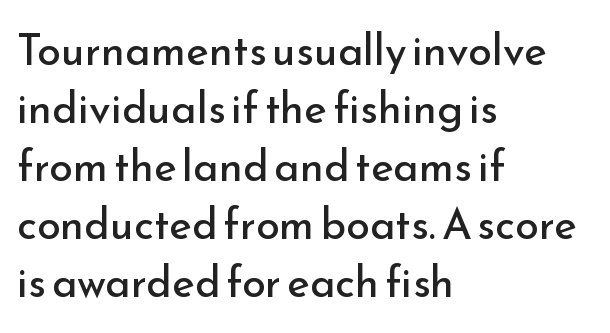
{"serif": "no", "italic": "no", "bold": "no", "weight": "regular", "width": "normal", "stroke_contrast": "low", "x_height": "small", "monospaced": "no", "underline": "no", "align": "left", "line_spacing": "normal", "line_spacing_ratio": 1.35, "letter_spacing": "normal", "letter_spacing_em": 0.0, "glyph_px": 43}
